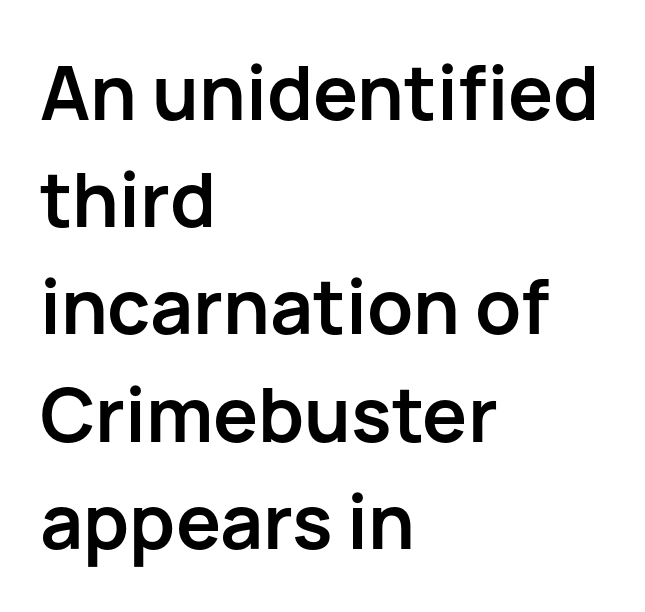
The image shows 75 px semibold sans-serif type, upright; set left-aligned, normal line spacing (1.43x), normal letter spacing, not underlined; low stroke contrast and a medium x-height.
